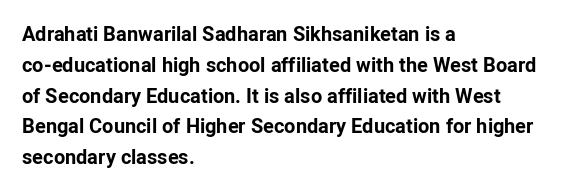
The image shows 20 px bold type, upright; set left-aligned, normal line spacing (1.54x), normal letter spacing, not underlined.
